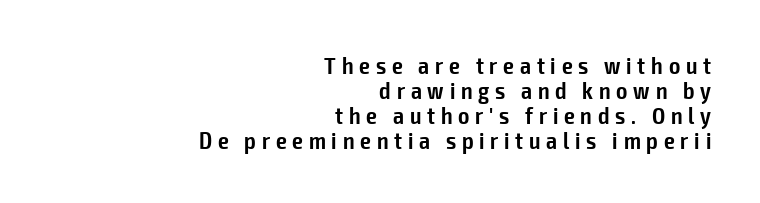
{"italic": "no", "bold": "semi", "underline": "no", "align": "right", "line_spacing": "tight", "line_spacing_ratio": 1.04, "letter_spacing": "wide", "letter_spacing_em": 0.24, "glyph_px": 24}
